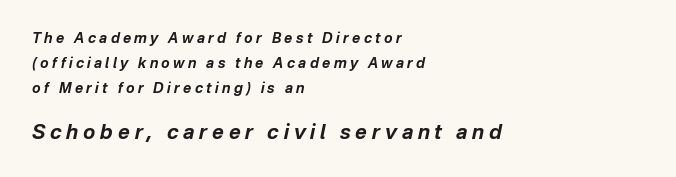
Q: Is the text bold? A: Yes.
Q: Is the text italic (slanted)? A: Yes, it leans right by about 12 degrees.
Q: Is the text underlined? A: No.
Q: How is the paragraph aligned? A: Left-aligned.
Q: Is the spacing between letters normal or unusually wide? A: Unusually wide.
Q: Which block of text is set in a larger size, the first (top) or the second (bottom)? A: The second (bottom) one.
